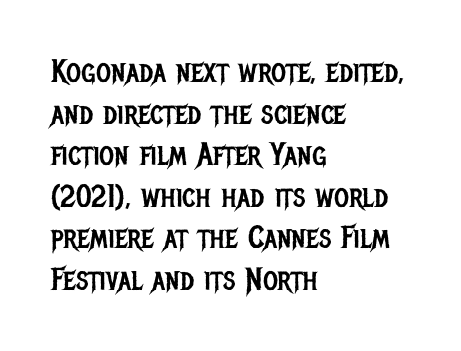
{"serif": "no", "italic": "no", "bold": "no", "weight": "regular", "width": "condensed", "stroke_contrast": "low", "x_height": "large", "monospaced": "no", "underline": "no", "align": "left", "line_spacing": "normal", "line_spacing_ratio": 1.3, "letter_spacing": "normal", "letter_spacing_em": 0.0, "glyph_px": 32}
